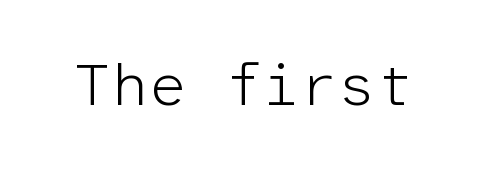
The image shows 60 px light sans-serif type, upright, monospaced; set normal letter spacing, not underlined; low stroke contrast and a medium x-height.
